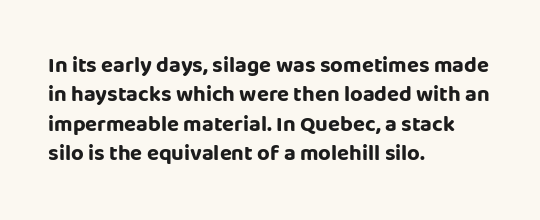
Every character sits straight up, as roman type does. Visually the block forms a straight wall on the left and a jagged coastline on the right. I'd describe the lettering as bold — thick and assertive. Unmarked baselines from the first word to the last.
